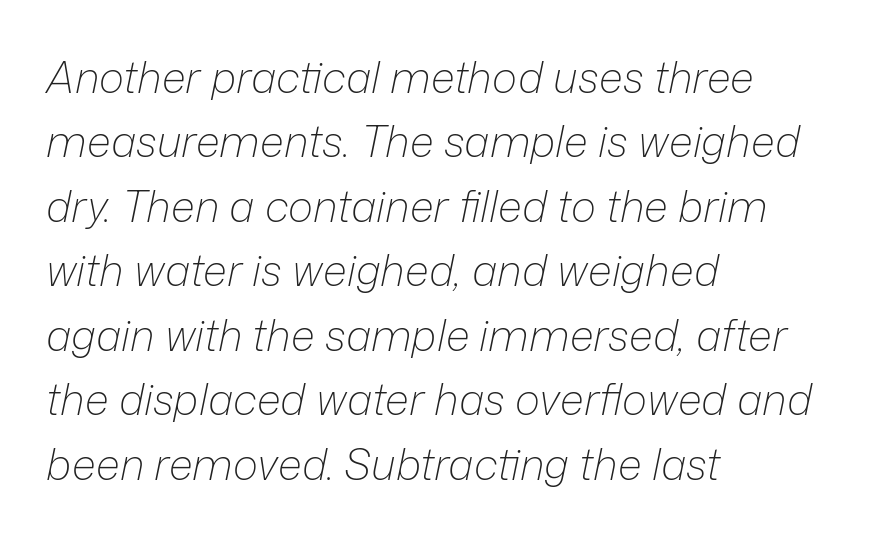
The image shows 43 px light type, italic (leaning right); set left-aligned, normal line spacing (1.5x), normal letter spacing, not underlined; low stroke contrast and a medium x-height.
